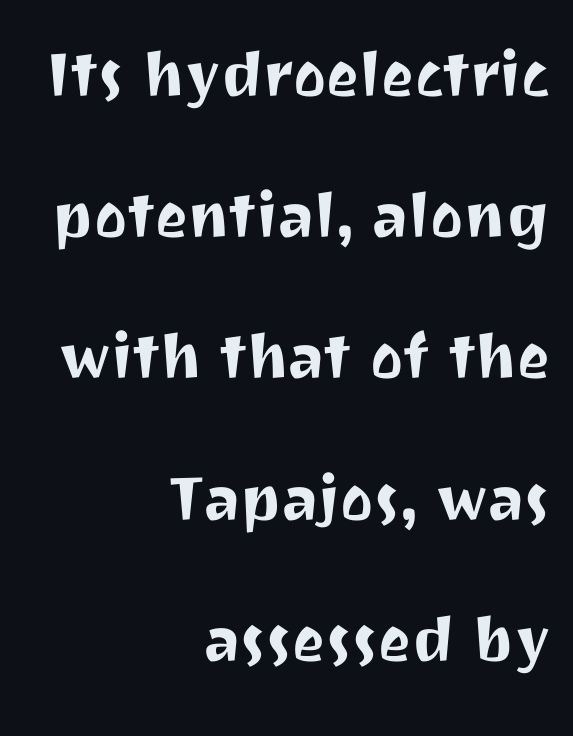
The image shows 78 px sans-serif type, upright; set right-aligned, line spacing 1.81x, normal letter spacing, not underlined; medium stroke contrast and a medium x-height.
